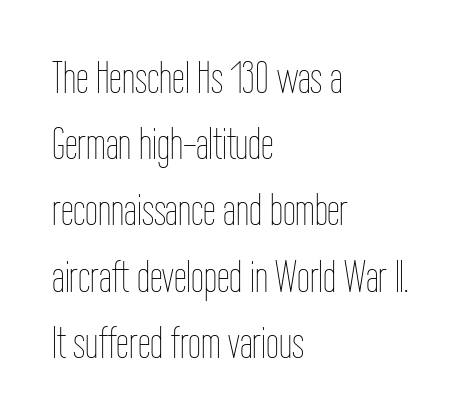
The image shows 46 px thin, condensed type, upright; set left-aligned, normal line spacing (1.44x), normal letter spacing, not underlined; low stroke contrast and a medium x-height.
